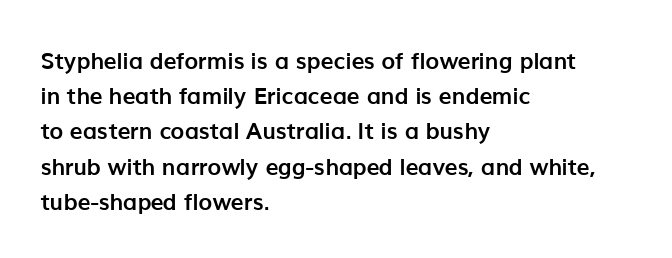
Each new line begins a customary step beneath the previous one. This rendering leaves character spacing at its baseline value. The lettering stays uniformly vertical, giving the passage a roman look. This rendering features lettering with no underline. A student would call this left alignment; a typographer would say flush left, rag right. Is the type bold? Yes — the strokes are clearly thick and heavy.
